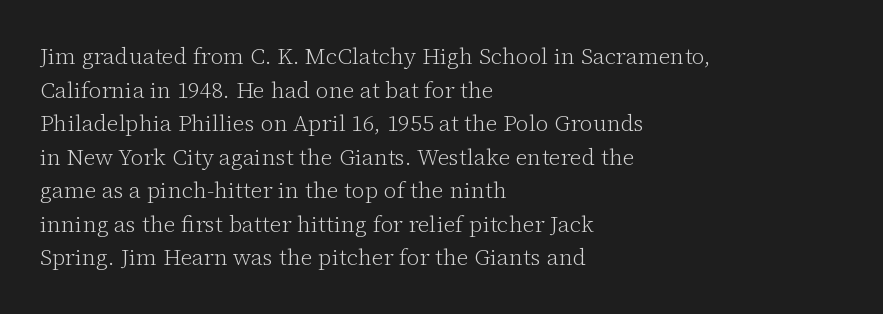
The image shows 23 px text type, upright; set left-aligned, normal line spacing (1.46x), normal letter spacing, not underlined.
